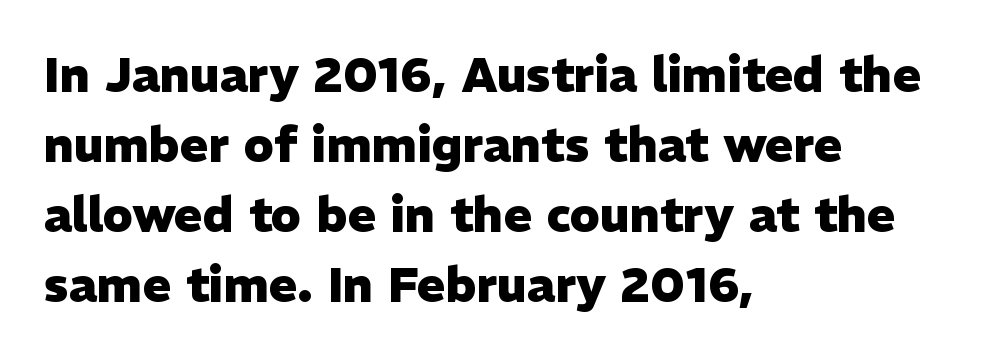
The image shows 48 px heavy sans-serif type, upright; set left-aligned, normal line spacing (1.46x), normal letter spacing, not underlined; low stroke contrast and a medium x-height.
